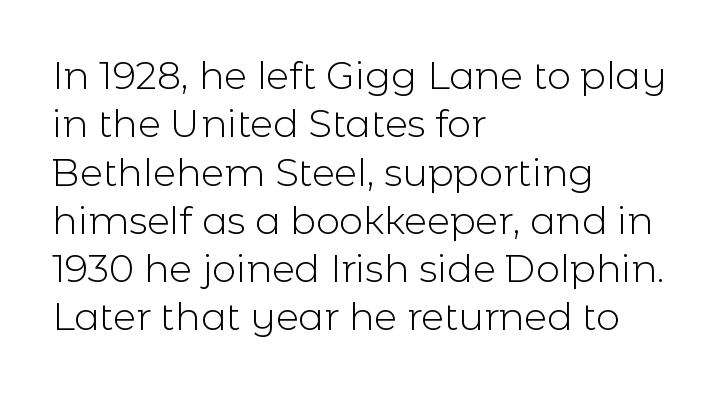
The image shows 38 px light sans-serif type, upright; set left-aligned, normal line spacing (1.27x), normal letter spacing, not underlined; a medium x-height.
